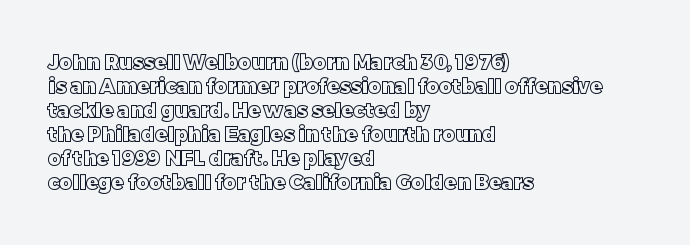
Q: Is the text italic (slanted)? A: No, it is upright.
Q: Is the text underlined? A: No.
Q: How is the paragraph aligned? A: Left-aligned.
Q: Is the spacing between letters normal or unusually wide? A: Normal.
